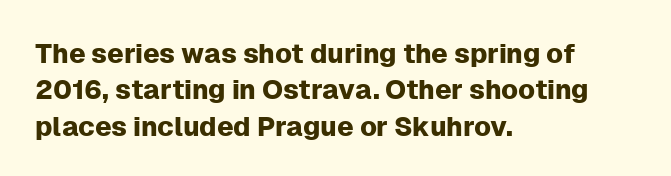
Tracking value appears to be zero — textbook default spacing. The type sits square on the baseline with zero lean. A clean baseline with only descenders dipping below it. Is the block centered? No — it sits flush against the left margin. Notice how descenders clear the ascenders below comfortably — that's standard leading.
